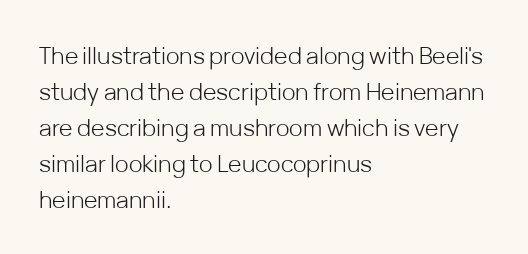
The foot of each line stays bare and open. It's the straight-up-and-down kind of type. The gaps between neighbouring characters are ordinary and unremarkable. A normal amount of white space separates one row of letters from the next. Typeset ragged right — the left edge is the straight one. Is the stroke heavy? The answer is a plain regular-or-lighter.
